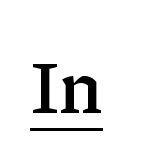
{"serif": "yes", "italic": "no", "bold": "semi", "weight": "semibold", "width": "normal", "stroke_contrast": "low", "x_height": "medium", "monospaced": "no", "underline": "yes", "letter_spacing": "normal", "letter_spacing_em": 0.0, "glyph_px": 74}
